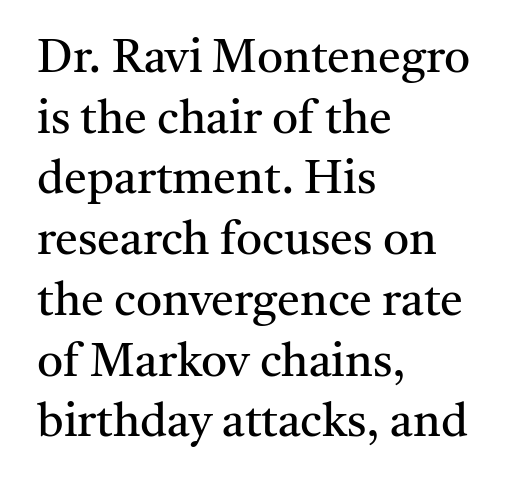
{"serif": "yes", "italic": "no", "bold": "no", "weight": "regular", "width": "normal", "stroke_contrast": "medium", "x_height": "medium", "monospaced": "no", "underline": "no", "align": "left", "line_spacing": "normal", "line_spacing_ratio": 1.32, "letter_spacing": "normal", "letter_spacing_em": 0.0, "glyph_px": 46}
